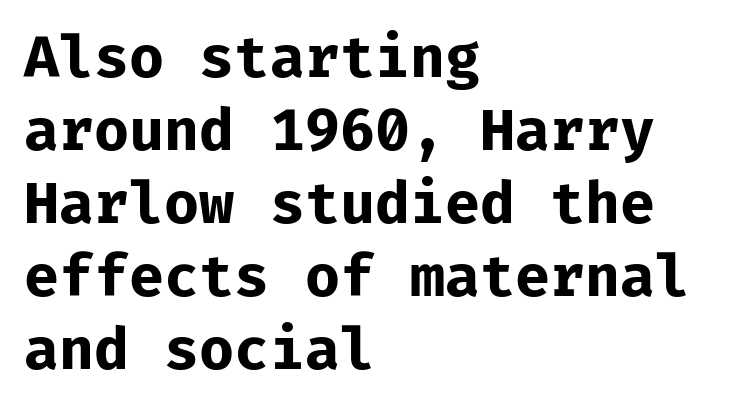
Q: Is the text bold? A: Yes.
Q: Is the text italic (slanted)? A: No, it is upright.
Q: Is the typeface a serif or a sans-serif typeface? A: Sans-serif.
Q: Is the text underlined? A: No.
Q: How is the paragraph aligned? A: Left-aligned.
Q: Is the spacing between letters normal or unusually wide? A: Normal.
Q: Is the spacing between lines tight, normal or loose? A: Normal.
Q: Width (condensed, normal, or wide)? A: Normal.
Q: Stroke contrast? A: Low.
Q: x-height? A: Medium.
Q: Monospaced? A: Yes.
